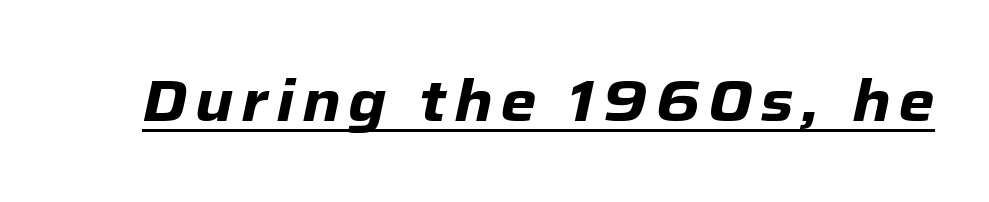
Q: Is the text bold? A: Yes.
Q: Is the text italic (slanted)? A: Yes, it leans right by about 12 degrees.
Q: Is the text underlined? A: Yes.
Q: Width (condensed, normal, or wide)? A: Normal.
Q: Stroke contrast? A: Low.
Q: x-height? A: Medium.
Q: Monospaced? A: No.
